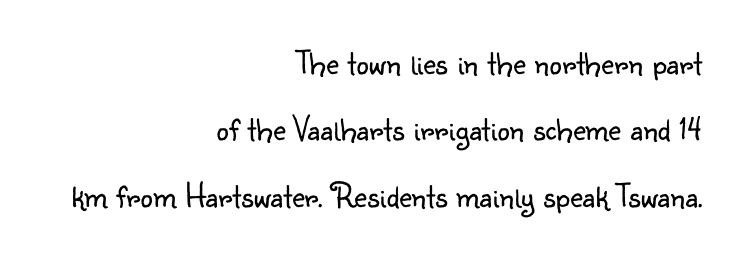
Q: Is the text bold? A: No.
Q: Is the text italic (slanted)? A: No, it is upright.
Q: Is the typeface a serif or a sans-serif typeface? A: Sans-serif.
Q: Is the text underlined? A: No.
Q: How is the paragraph aligned? A: Right-aligned.
Q: Is the spacing between letters normal or unusually wide? A: Normal.
Q: Is the spacing between lines tight, normal or loose? A: Loose.
Q: Width (condensed, normal, or wide)? A: Normal.
Q: Stroke contrast? A: Low.
Q: x-height? A: Small.
Q: Monospaced? A: No.
